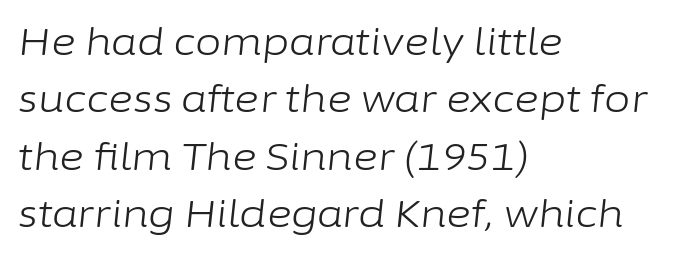
The passage shown has conventional tracking throughout. The rendering uses natural spacing where letterforms have individual widths. Counters stay open thanks to moderate or lighter strokes. If you measured baseline to baseline, you'd find a middling distance.
